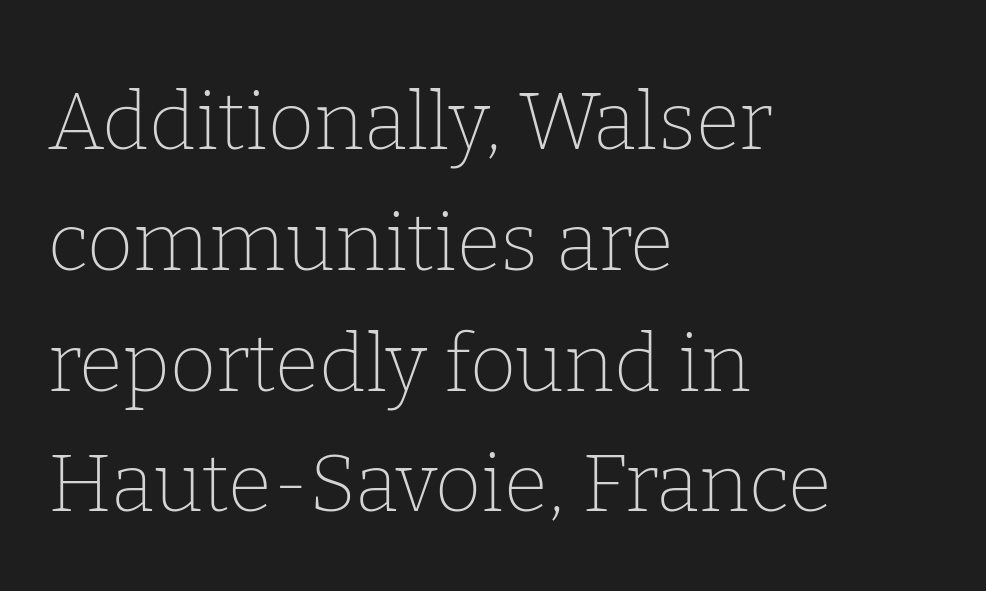
{"serif": "yes", "italic": "no", "bold": "no", "weight": "thin", "width": "normal", "stroke_contrast": "low", "x_height": "medium", "monospaced": "no", "underline": "no", "align": "left", "line_spacing": "normal", "line_spacing_ratio": 1.51, "letter_spacing": "normal", "letter_spacing_em": 0.0, "glyph_px": 80}
